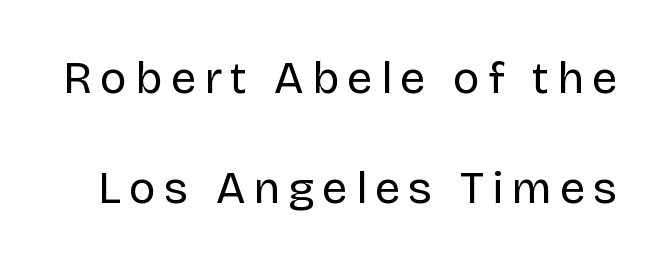
Q: Is the text bold? A: No.
Q: Is the text italic (slanted)? A: No, it is upright.
Q: Is the typeface a serif or a sans-serif typeface? A: Sans-serif.
Q: Is the text underlined? A: No.
Q: Is the spacing between lines tight, normal or loose? A: Loose.
Q: Width (condensed, normal, or wide)? A: Normal.
Q: Stroke contrast? A: Low.
Q: x-height? A: Large.
Q: Monospaced? A: No.
